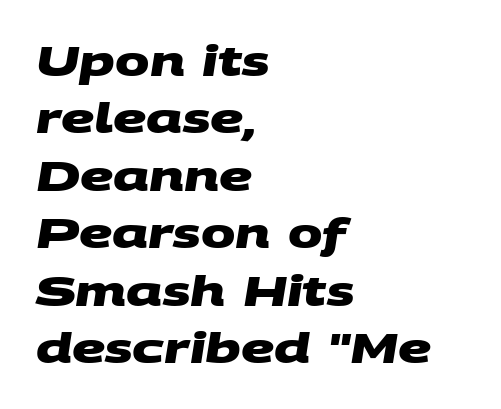
The image shows 41 px heavy, wide sans-serif type; set left-aligned, normal line spacing (1.4x), normal letter spacing, not underlined; medium stroke contrast and a large x-height.
